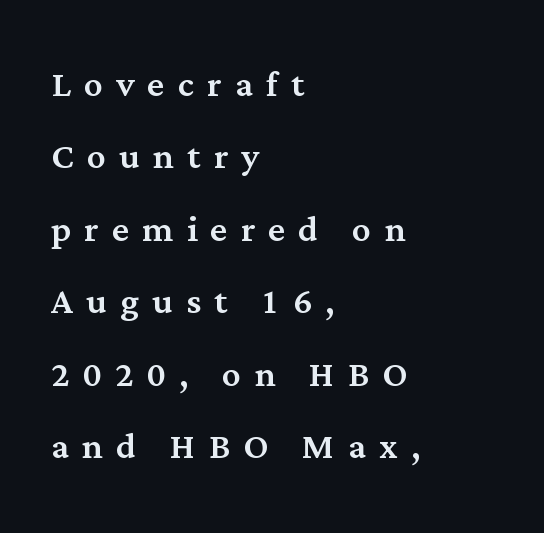
The image shows 47 px serif type, upright; set left-aligned, normal line spacing (1.54x), unusually wide letter spacing (+0.28 em), not underlined; medium stroke contrast and a medium x-height.
